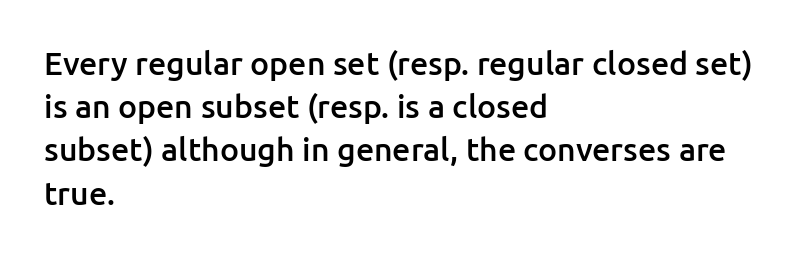
Q: Is the text bold? A: Semi-bold.
Q: Is the text italic (slanted)? A: No, it is upright.
Q: Is the typeface a serif or a sans-serif typeface? A: Sans-serif.
Q: Is the text underlined? A: No.
Q: How is the paragraph aligned? A: Left-aligned.
Q: Is the spacing between letters normal or unusually wide? A: Normal.
Q: Is the spacing between lines tight, normal or loose? A: Normal.
Q: Width (condensed, normal, or wide)? A: Normal.
Q: Stroke contrast? A: Low.
Q: x-height? A: Medium.
Q: Monospaced? A: No.
